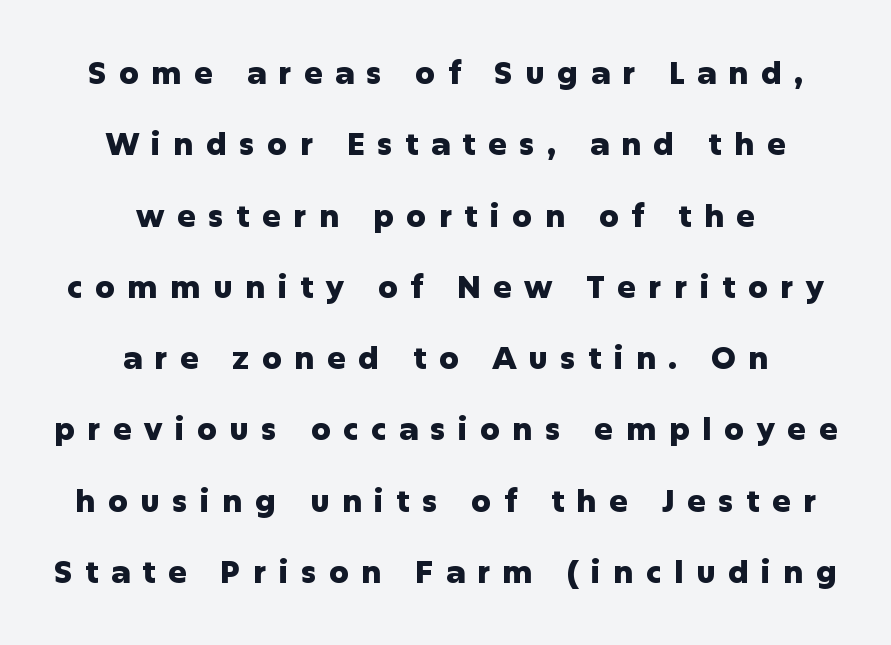
{"serif": "no", "italic": "no", "bold": "yes", "weight": "heavy", "width": "normal", "stroke_contrast": "low", "x_height": "medium", "monospaced": "no", "underline": "no", "align": "center", "line_spacing": "loose", "line_spacing_ratio": 2.3, "letter_spacing": "wide", "letter_spacing_em": 0.4, "glyph_px": 31}
